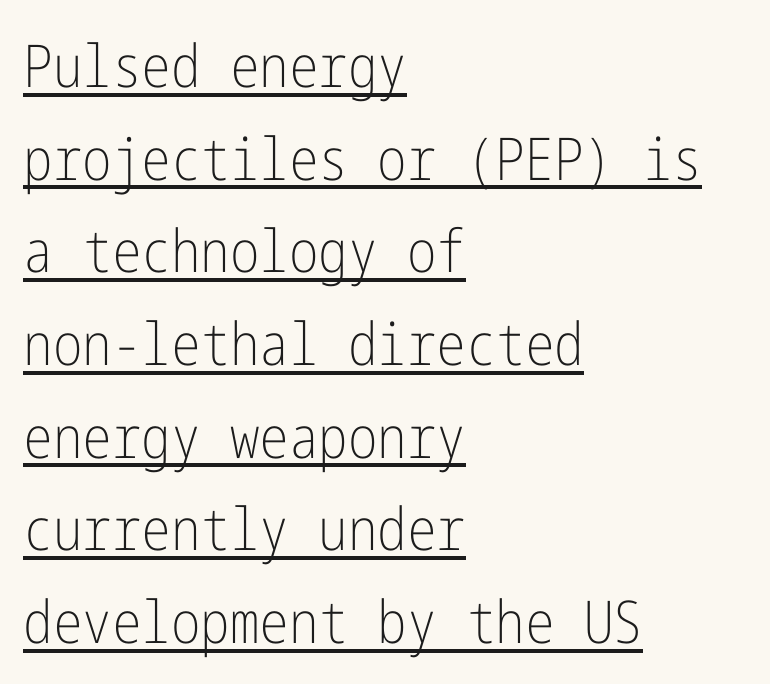
Line starts are locked; line ends wander. The glyphs in this specimen are sans serif. Unlike italic type, these characters show no tilt at all. Underlined type. Summary of weight: not heavy and not bold. The rows are spaced the way most documents space them.
